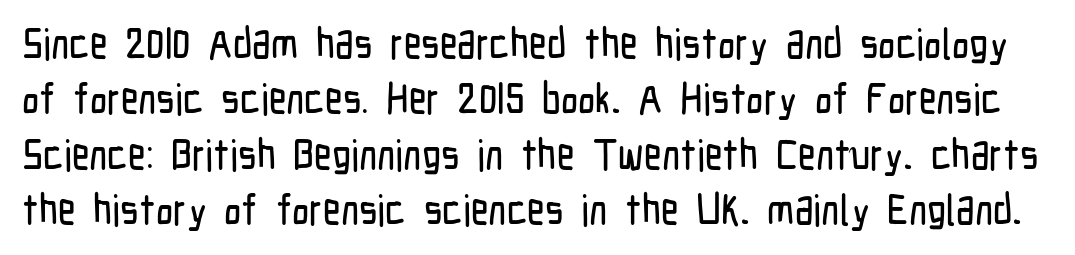
Here the designer chose a conventional face with non-uniform glyph widths. Are there feet on the stems? There aren't — it's a sans. No italicization has been applied; the sample stays upright. The line texture is even and compact thanks to regular tracking. Compared with typical paragraphs, the rows here are spaced about the same.
